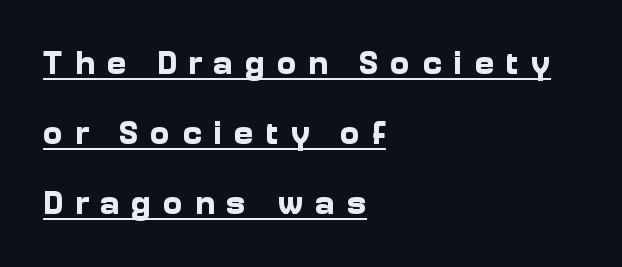
The image shows 33 px bold sans-serif type, upright; set left-aligned, loose line spacing (2.12x), unusually wide letter spacing (+0.36 em), underlined; low stroke contrast and a medium x-height.
